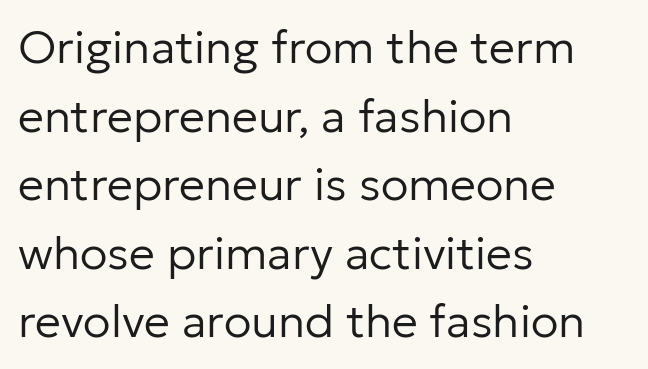
Q: Is the text bold? A: No.
Q: Is the text italic (slanted)? A: No, it is upright.
Q: Is the typeface a serif or a sans-serif typeface? A: Sans-serif.
Q: Is the text underlined? A: No.
Q: How is the paragraph aligned? A: Left-aligned.
Q: Is the spacing between letters normal or unusually wide? A: Normal.
Q: Is the spacing between lines tight, normal or loose? A: Normal.
Q: Width (condensed, normal, or wide)? A: Normal.
Q: Stroke contrast? A: Low.
Q: x-height? A: Medium.
Q: Monospaced? A: No.
